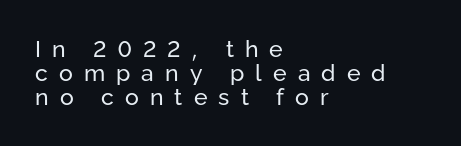
Closely set lines give the paragraph a compact silhouette. These lines were composed using upright roman letters. Tracking value appears strongly positive — letters spread wide. Underlining? Definitely not there.
